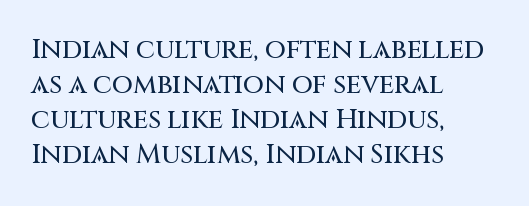
{"italic": "no", "underline": "no", "align": "left", "line_spacing": "normal", "line_spacing_ratio": 1.3, "letter_spacing": "normal", "letter_spacing_em": 0.0, "glyph_px": 27}
